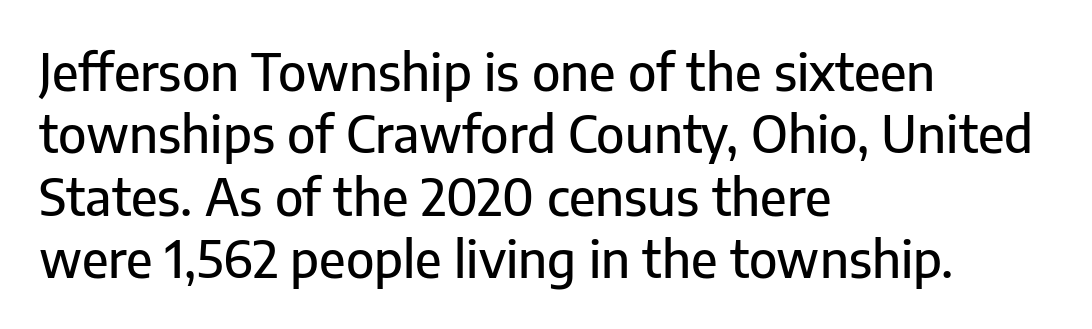
Q: Is the text italic (slanted)? A: No, it is upright.
Q: Is the typeface a serif or a sans-serif typeface? A: Sans-serif.
Q: Is the text underlined? A: No.
Q: How is the paragraph aligned? A: Left-aligned.
Q: Is the spacing between letters normal or unusually wide? A: Normal.
Q: Is the spacing between lines tight, normal or loose? A: Normal.
Q: Width (condensed, normal, or wide)? A: Normal.
Q: Stroke contrast? A: Low.
Q: x-height? A: Medium.
Q: Monospaced? A: No.
